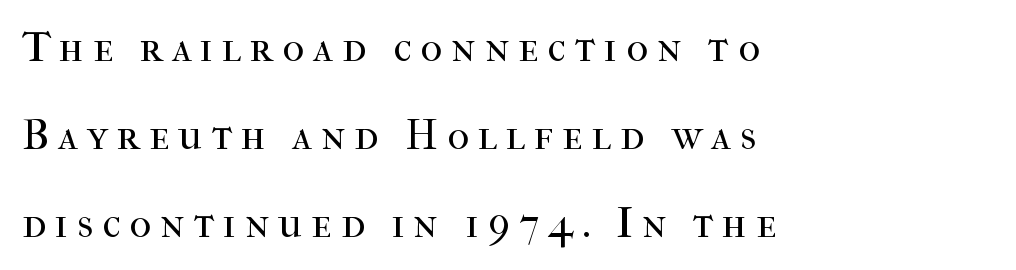
{"serif": "yes", "italic": "no", "bold": "no", "weight": "regular", "width": "normal", "stroke_contrast": "high", "x_height": "medium", "monospaced": "no", "underline": "no", "align": "left", "line_spacing": "loose", "line_spacing_ratio": 2.09, "letter_spacing": "wide", "letter_spacing_em": 0.21, "glyph_px": 42}
